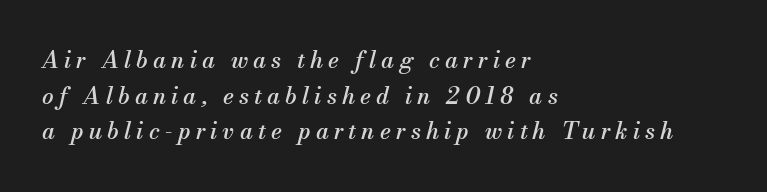
{"italic": "yes", "lean": "right", "slant_degrees": 13, "underline": "no", "align": "left", "line_spacing": "normal", "line_spacing_ratio": 1.55, "letter_spacing": "wide", "letter_spacing_em": 0.22, "glyph_px": 23}
